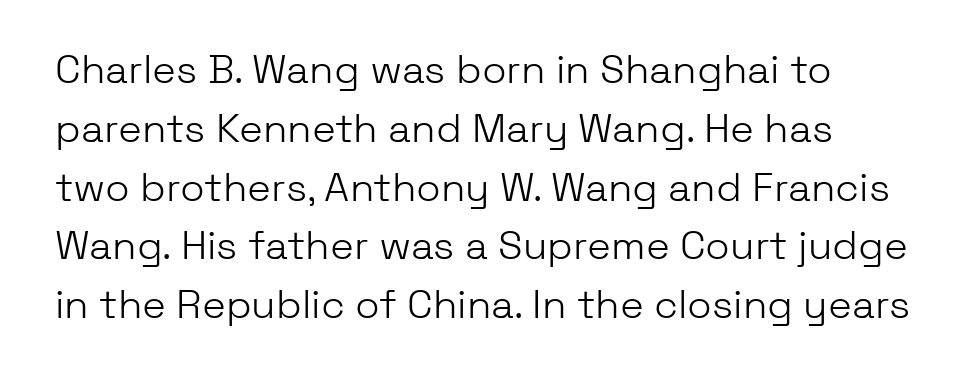
{"serif": "no", "italic": "no", "bold": "no", "weight": "light", "width": "normal", "stroke_contrast": "low", "x_height": "medium", "monospaced": "no", "underline": "no", "line_spacing": "normal", "line_spacing_ratio": 1.47, "letter_spacing": "normal", "letter_spacing_em": 0.0, "glyph_px": 40}
